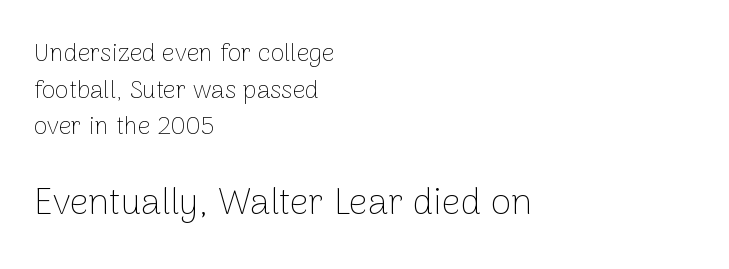
The image shows 37 px thin sans-serif type, upright; set left-aligned, normal line spacing (1.47x), normal letter spacing, not underlined; the second (bottom) block is 1.48x larger; low stroke contrast and a medium x-height.
